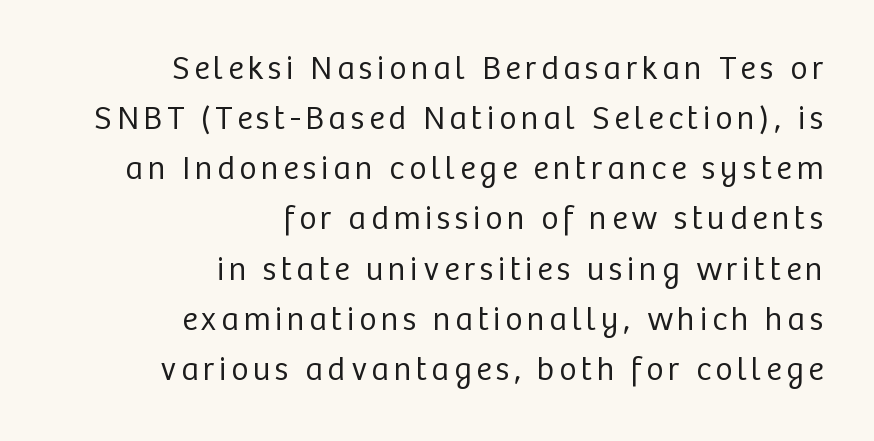
{"serif": "no", "italic": "no", "bold": "no", "weight": "regular", "width": "normal", "stroke_contrast": "low", "x_height": "medium", "monospaced": "no", "underline": "no", "align": "right", "line_spacing": "normal", "line_spacing_ratio": 1.52, "glyph_px": 33}
